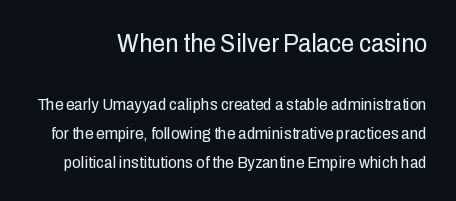
The image shows 26 px text type, upright; set line spacing 1.72x, normal letter spacing, not underlined; the first (top) block is 1.53x larger.
